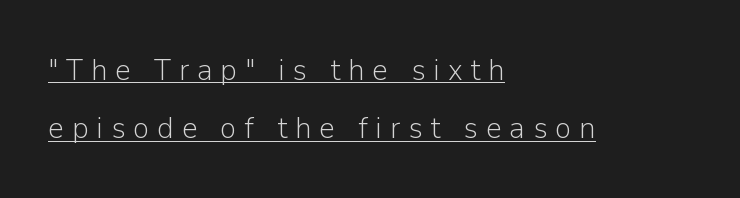
Regarding serifs, this sample does without them. Letters have the restrained weight of plain body copy at most. All the whitespace from short lines collects on the right. Do the characters align in a grid? No, the font is proportional. This is roman type, the default non-slanted kind.
